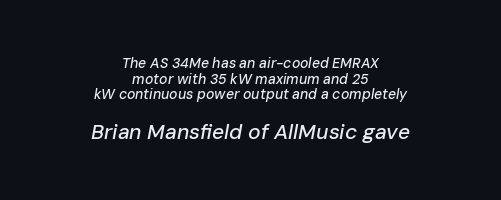
Q: Is the text italic (slanted)? A: Yes, it leans right by about 10 degrees.
Q: Is the text underlined? A: No.
Q: How is the paragraph aligned? A: Centered.
Q: Is the spacing between letters normal or unusually wide? A: Normal.
Q: Is the spacing between lines tight, normal or loose? A: Tight.
Q: Which block of text is set in a larger size, the first (top) or the second (bottom)? A: The second (bottom) one.
